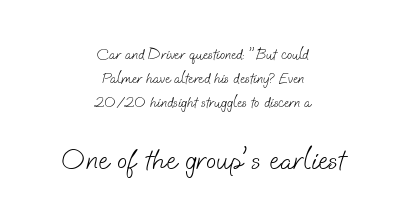
Nope, no serifs anywhere on these letters. The rendering uses natural spacing where letterforms have individual widths. Plain, unruled lines of type. Rows of type keep a routine distance in the vertical direction.
